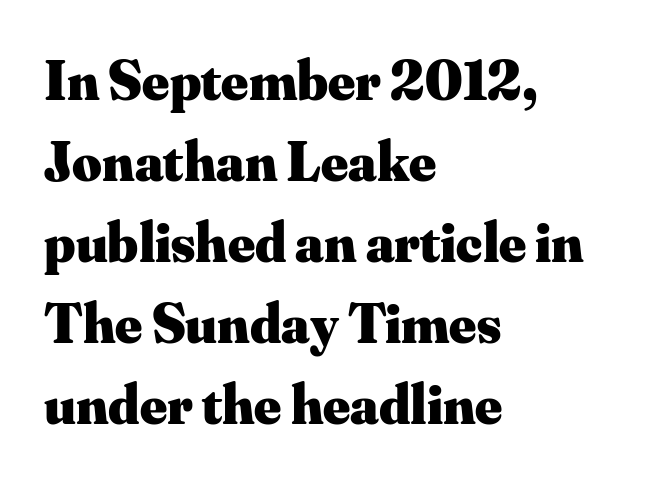
The glyphs are unaccompanied by any horizontal stroke below them. The typesetting leans heavy: a genuine bold. The axis of the letterforms is exactly vertical. The block of text has a typical density, with ordinary space between rows. You could not count columns in this text — the font is proportionally spaced.
